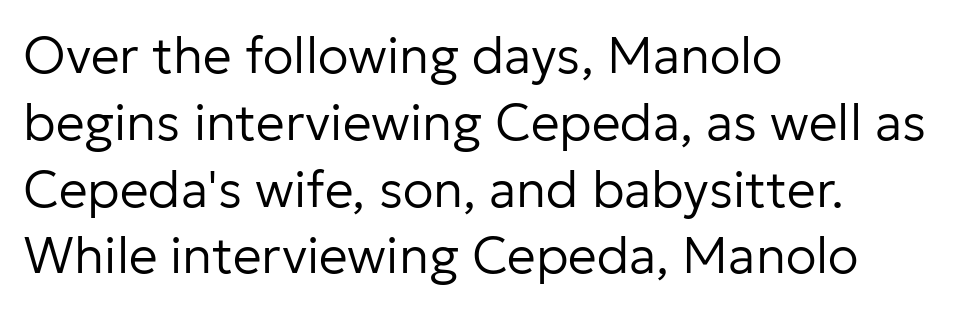
Q: Is the text bold? A: No.
Q: Is the text italic (slanted)? A: No, it is upright.
Q: Is the typeface a serif or a sans-serif typeface? A: Sans-serif.
Q: Is the text underlined? A: No.
Q: How is the paragraph aligned? A: Left-aligned.
Q: Is the spacing between letters normal or unusually wide? A: Normal.
Q: Is the spacing between lines tight, normal or loose? A: Normal.
Q: Width (condensed, normal, or wide)? A: Normal.
Q: Stroke contrast? A: Low.
Q: x-height? A: Medium.
Q: Monospaced? A: No.
